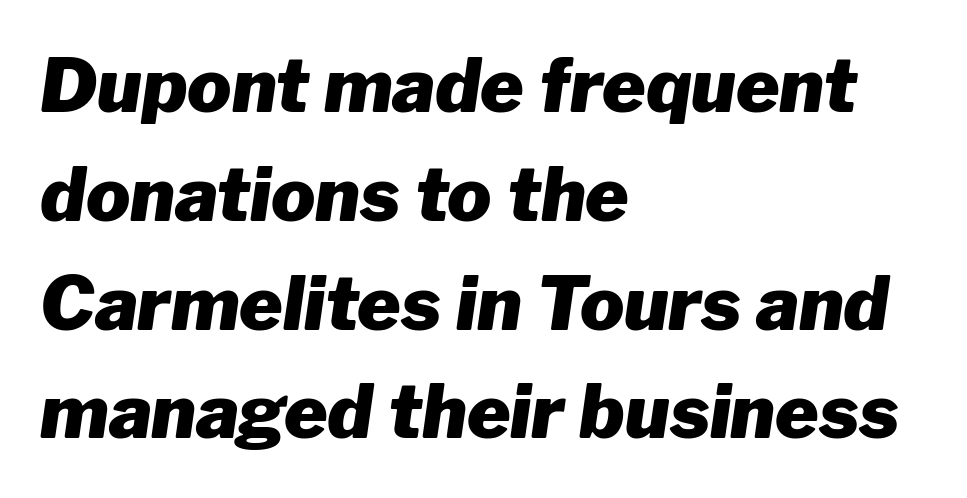
Q: Is the text bold? A: Yes.
Q: Is the text italic (slanted)? A: Yes, it leans right by about 8 degrees.
Q: Is the text underlined? A: No.
Q: How is the paragraph aligned? A: Left-aligned.
Q: Is the spacing between letters normal or unusually wide? A: Normal.
Q: Is the spacing between lines tight, normal or loose? A: Normal.
Q: Width (condensed, normal, or wide)? A: Normal.
Q: Stroke contrast? A: Low.
Q: x-height? A: Medium.
Q: Monospaced? A: No.
